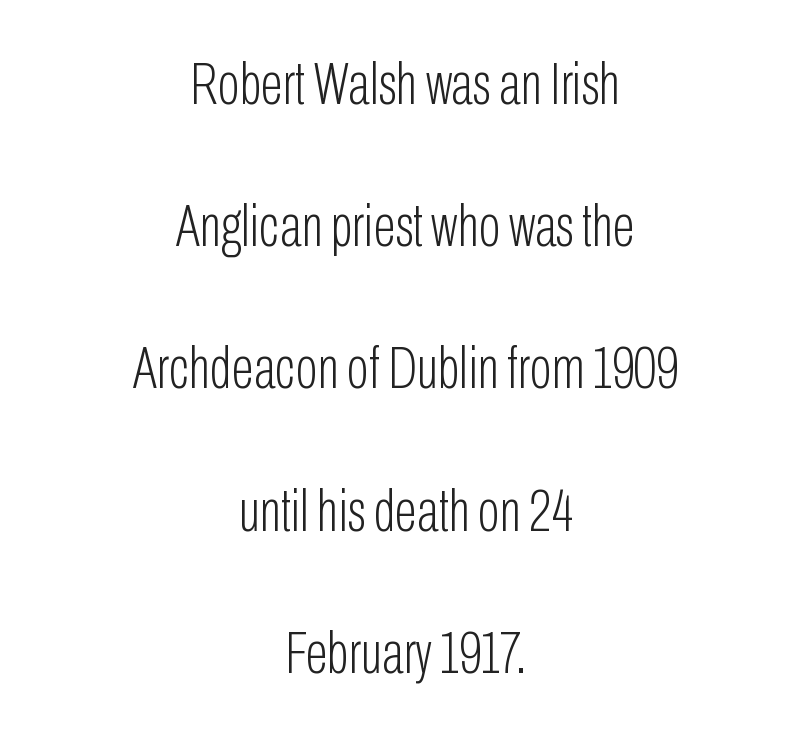
{"serif": "no", "italic": "no", "bold": "no", "weight": "light", "width": "condensed", "stroke_contrast": "low", "x_height": "medium", "monospaced": "no", "underline": "no", "align": "center", "line_spacing": "loose", "line_spacing_ratio": 2.41, "letter_spacing": "normal", "letter_spacing_em": 0.0, "glyph_px": 59}
